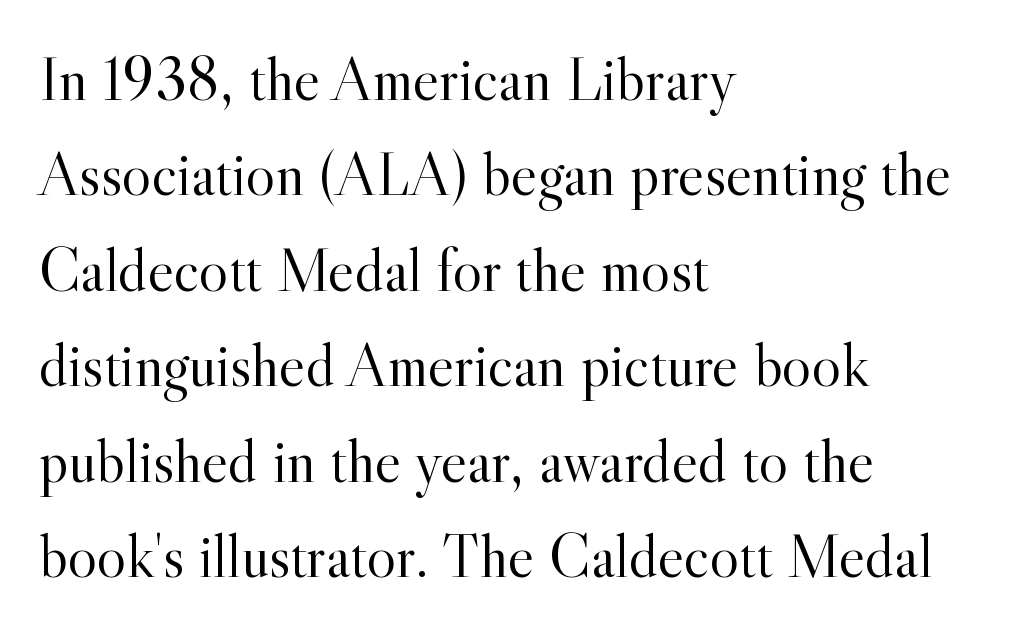
The image shows 62 px light serif type, upright; set left-aligned, normal line spacing (1.54x), normal letter spacing, not underlined; a small x-height.
